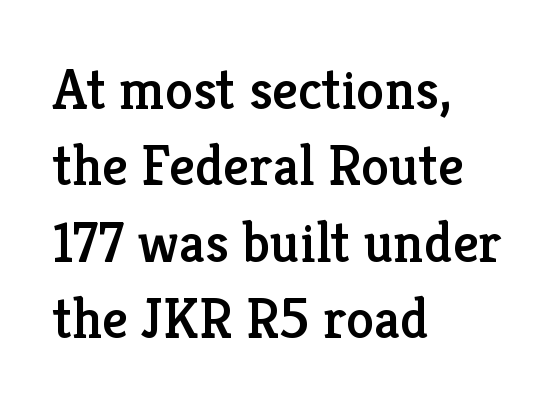
The image shows 57 px serif type, upright; set left-aligned, normal line spacing (1.34x), normal letter spacing, not underlined; low stroke contrast and a medium x-height.
